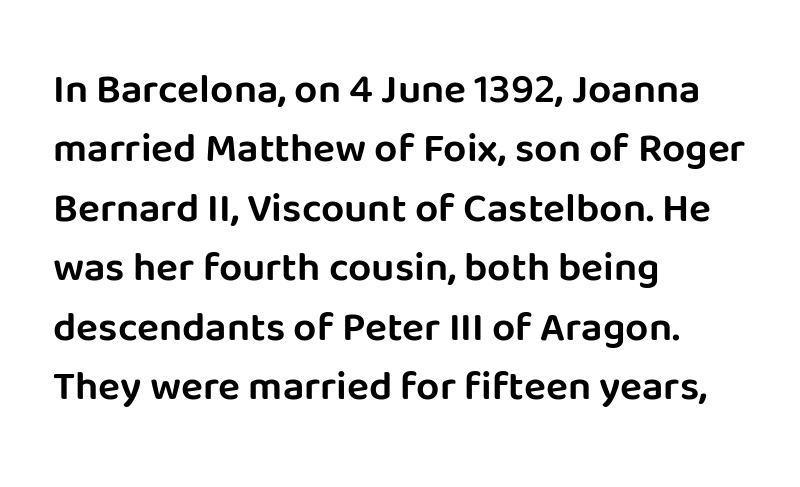
Here the designer chose a conventional face with non-uniform glyph widths. This sample is left-justified, so line endings fall wherever the words run out. Here the glyphs are tracked normally, forming tight word shapes. Vertical spacing — default. A sans-serif font was chosen for this passage. A typesetter would mark this as roman, not italic.
